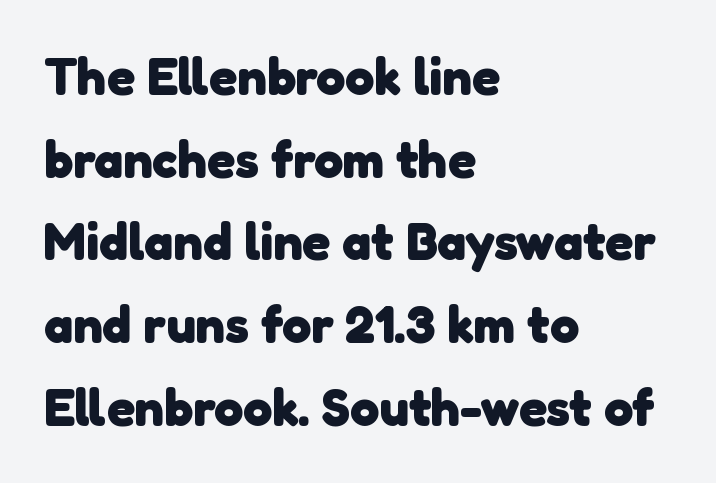
{"serif": "no", "bold": "yes", "weight": "heavy", "width": "normal", "stroke_contrast": "low", "x_height": "medium", "monospaced": "no", "underline": "no", "align": "left", "line_spacing": "normal", "line_spacing_ratio": 1.59, "letter_spacing": "normal", "letter_spacing_em": 0.0, "glyph_px": 52}
